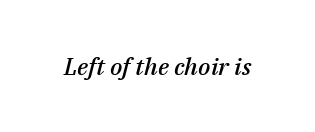
{"italic": "yes", "lean": "right", "slant_degrees": 14, "bold": "semi", "underline": "no", "letter_spacing": "normal", "letter_spacing_em": 0.0, "glyph_px": 24}
